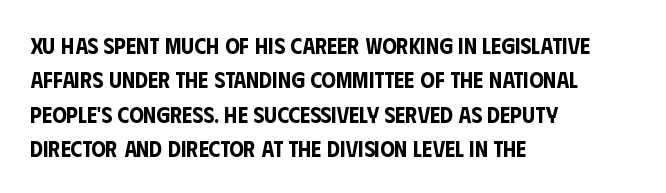
{"italic": "no", "underline": "no", "align": "left", "line_spacing": "normal", "line_spacing_ratio": 1.5, "letter_spacing": "normal", "letter_spacing_em": 0.0, "glyph_px": 23}
